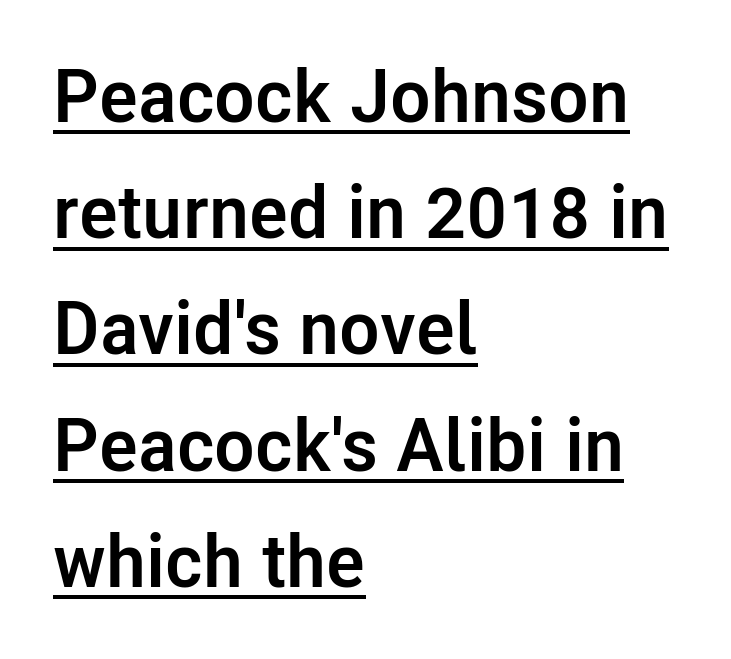
Q: Is the text bold? A: Yes.
Q: Is the text italic (slanted)? A: No, it is upright.
Q: Is the typeface a serif or a sans-serif typeface? A: Sans-serif.
Q: Is the text underlined? A: Yes.
Q: How is the paragraph aligned? A: Left-aligned.
Q: Is the spacing between letters normal or unusually wide? A: Normal.
Q: Is the spacing between lines tight, normal or loose? A: Normal.
Q: Width (condensed, normal, or wide)? A: Normal.
Q: Stroke contrast? A: Low.
Q: x-height? A: Medium.
Q: Monospaced? A: No.
